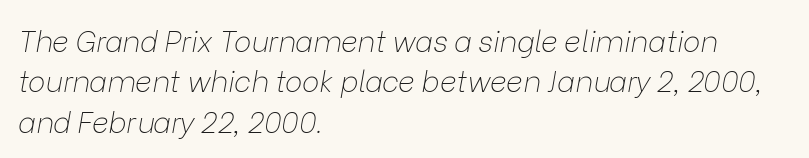
These lines are rendered in a variable-pitch font. Is the block centered? No — it sits flush against the left margin. These lines sit exactly where default settings would place them. Any mark beneath the type? The region is blank. Stroke mass is kept to a normal reading level or below. Slanted lettering throughout.
